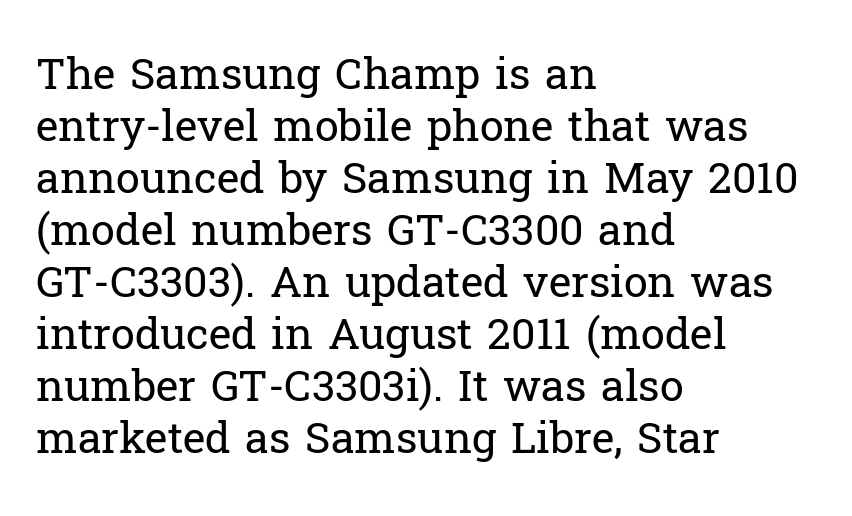
Q: Is the text bold? A: No.
Q: Is the text italic (slanted)? A: No, it is upright.
Q: Is the typeface a serif or a sans-serif typeface? A: Serif.
Q: Is the text underlined? A: No.
Q: How is the paragraph aligned? A: Left-aligned.
Q: Is the spacing between letters normal or unusually wide? A: Normal.
Q: Width (condensed, normal, or wide)? A: Normal.
Q: Stroke contrast? A: Low.
Q: x-height? A: Medium.
Q: Monospaced? A: No.
